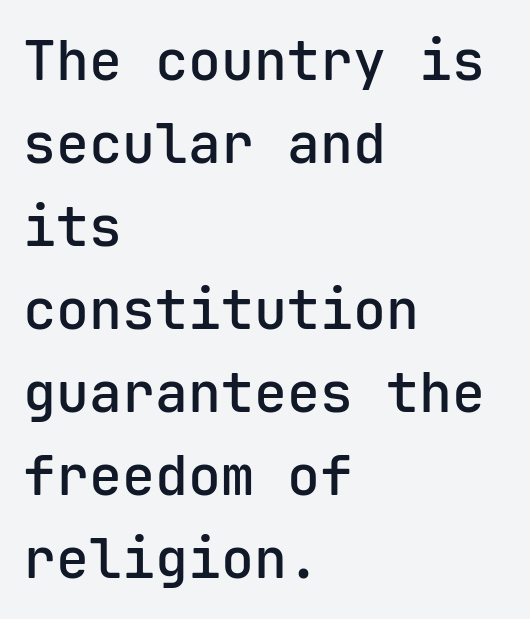
The lines sit at an ordinary, default distance from one another. Descenders hang freely into open space. Grotesque or geometric, the face here clearly has no serifs. Ascenders rise straight up at ninety degrees. Think of a typewriter: that constant character pitch is what you see here.
